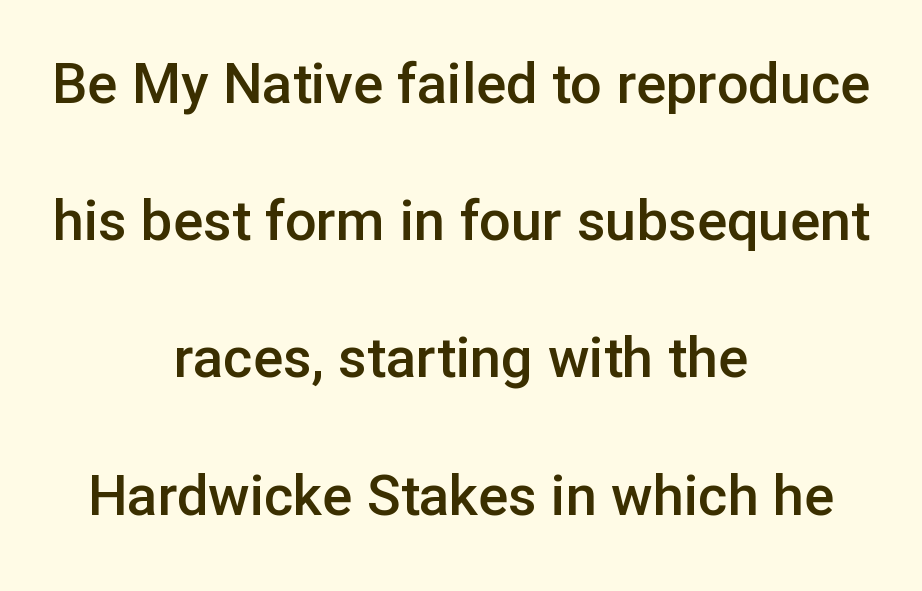
{"serif": "no", "italic": "no", "bold": "semi", "weight": "semibold", "width": "normal", "stroke_contrast": "low", "x_height": "medium", "monospaced": "no", "underline": "no", "align": "center", "line_spacing": "loose", "line_spacing_ratio": 2.45, "letter_spacing": "normal", "letter_spacing_em": 0.0, "glyph_px": 56}
